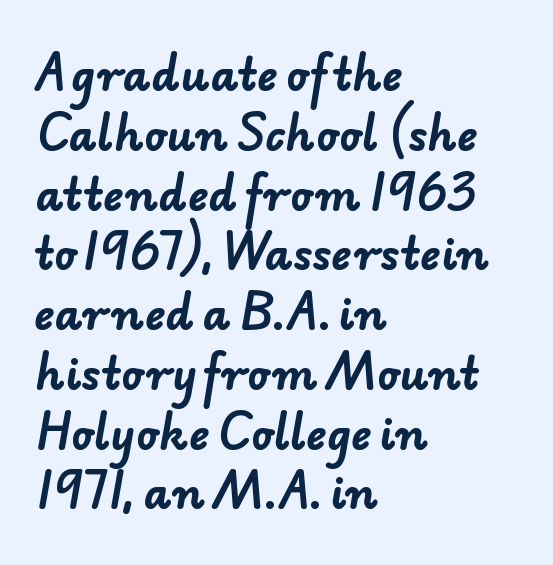
The image shows 43 px bold sans-serif type; set left-aligned, normal line spacing (1.39x), normal letter spacing, not underlined; low stroke contrast and a small x-height.
